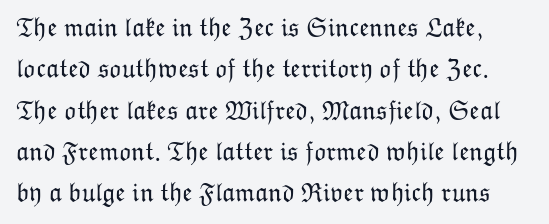
{"italic": "no", "bold": "no", "underline": "no", "line_spacing": "normal", "line_spacing_ratio": 1.59, "letter_spacing": "normal", "letter_spacing_em": 0.0, "glyph_px": 26}
